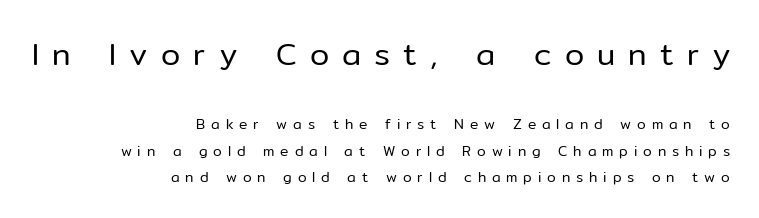
{"serif": "no", "italic": "no", "bold": "no", "weight": "regular", "width": "normal", "stroke_contrast": "low", "x_height": "medium", "monospaced": "no", "underline": "no", "align": "right", "line_spacing_ratio": 1.89, "letter_spacing": "wide", "letter_spacing_em": 0.42, "larger_block": "first", "size_ratio": 2.21, "glyph_px": 31}
